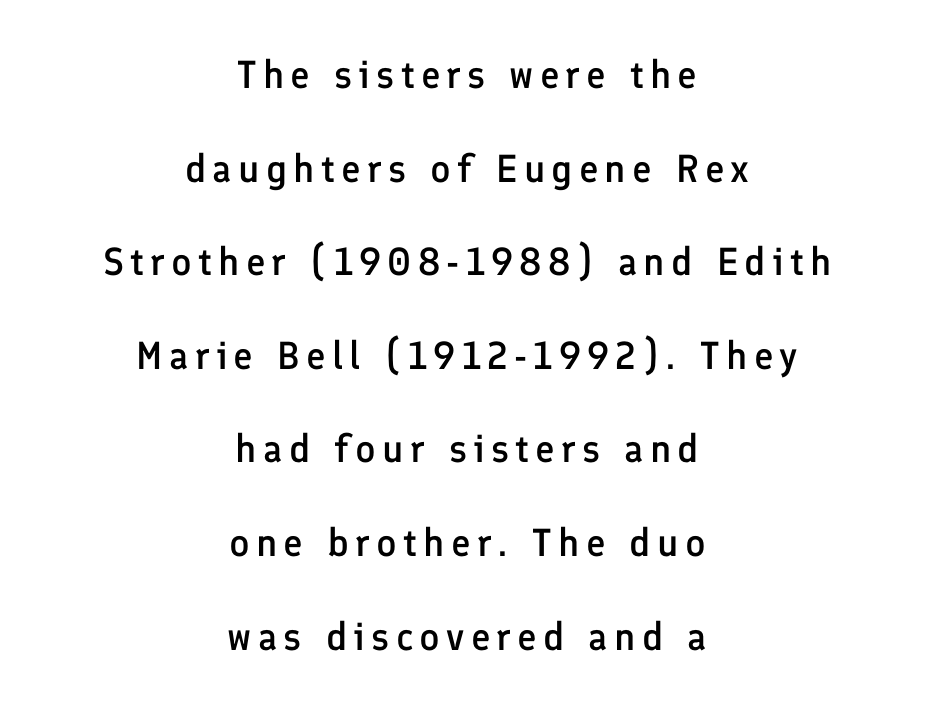
The image shows 39 px semibold sans-serif type, upright; set centered, loose line spacing (2.4x), not underlined; low stroke contrast and a medium x-height.
